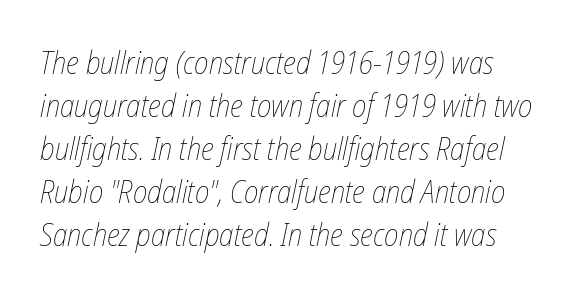
{"italic": "yes", "lean": "right", "slant_degrees": 12, "bold": "no", "weight": "thin", "width": "condensed", "stroke_contrast": "low", "x_height": "medium", "monospaced": "no", "underline": "no", "line_spacing": "normal", "line_spacing_ratio": 1.39, "letter_spacing": "normal", "letter_spacing_em": 0.0, "glyph_px": 31}
